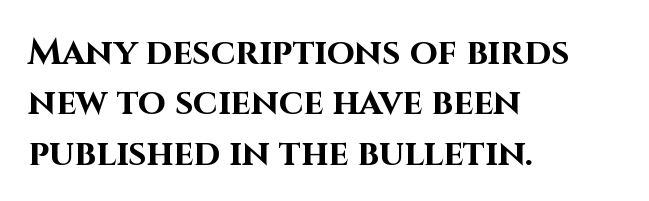
The image shows 36 px bold sans-serif type, upright; set left-aligned, normal line spacing (1.4x), normal letter spacing, not underlined; high stroke contrast and a large x-height.
